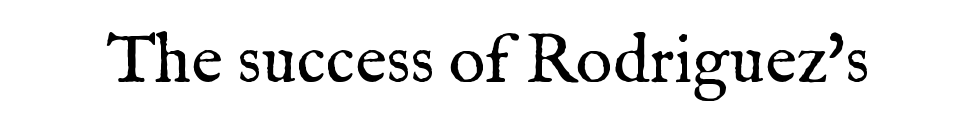
{"serif": "yes", "italic": "no", "bold": "no", "weight": "regular", "width": "normal", "stroke_contrast": "medium", "x_height": "medium", "monospaced": "no", "underline": "no", "letter_spacing": "normal", "letter_spacing_em": 0.0, "glyph_px": 68}
